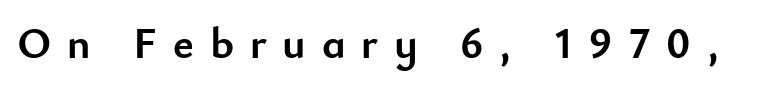
{"serif": "no", "italic": "no", "bold": "yes", "weight": "semibold", "width": "normal", "stroke_contrast": "low", "x_height": "small", "monospaced": "no", "underline": "no", "letter_spacing": "wide", "letter_spacing_em": 0.36, "glyph_px": 44}
